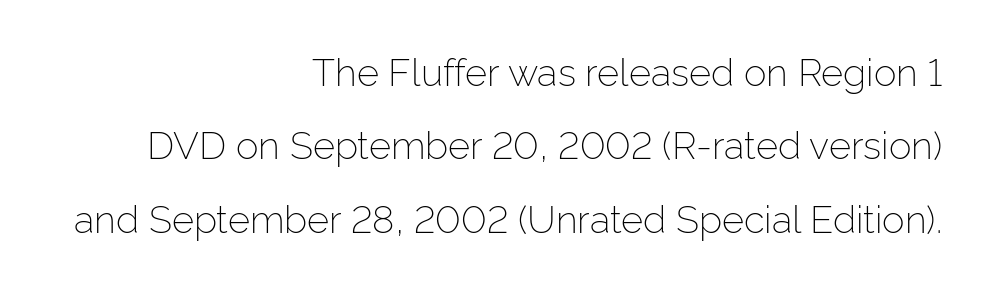
Q: Is the text bold? A: No.
Q: Is the text italic (slanted)? A: No, it is upright.
Q: Is the typeface a serif or a sans-serif typeface? A: Sans-serif.
Q: Is the text underlined? A: No.
Q: How is the paragraph aligned? A: Right-aligned.
Q: Is the spacing between letters normal or unusually wide? A: Normal.
Q: Is the spacing between lines tight, normal or loose? A: Loose.
Q: Width (condensed, normal, or wide)? A: Normal.
Q: Stroke contrast? A: Low.
Q: x-height? A: Medium.
Q: Monospaced? A: No.
